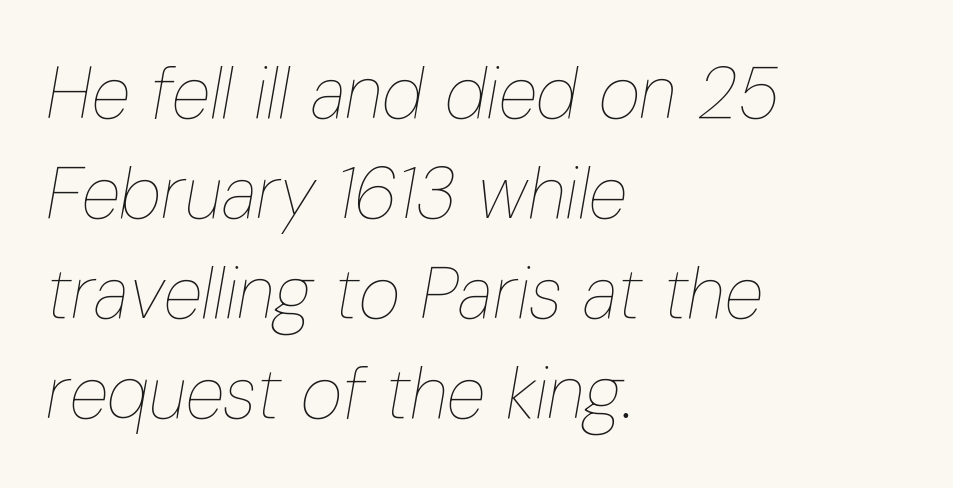
The image shows 72 px thin, condensed type, italic (leaning right); set left-aligned, normal line spacing (1.39x), normal letter spacing, not underlined; low stroke contrast and a medium x-height.
